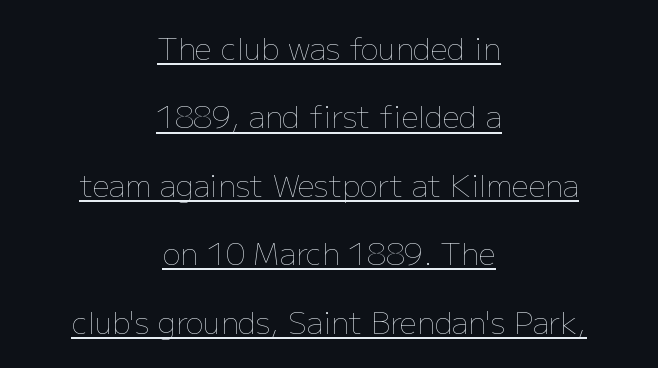
{"italic": "no", "bold": "no", "weight": "thin", "width": "normal", "stroke_contrast": "low", "x_height": "medium", "monospaced": "no", "underline": "yes", "align": "center", "line_spacing": "loose", "line_spacing_ratio": 2.28, "letter_spacing": "normal", "letter_spacing_em": 0.0, "glyph_px": 30}
